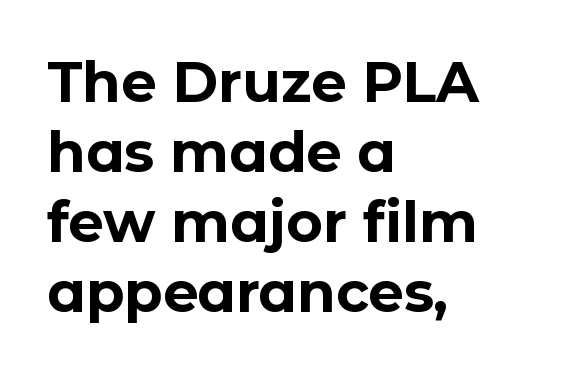
The letters stand upright; this is a roman face. The face used here is rendered with its standard letterfit. Regarding leading, the lines here are spaced in the standard way. Clear beneath every line of the passage. Think of a printed novel: that variable character pitch is what you see here. This sample uses a sans-serif face.
